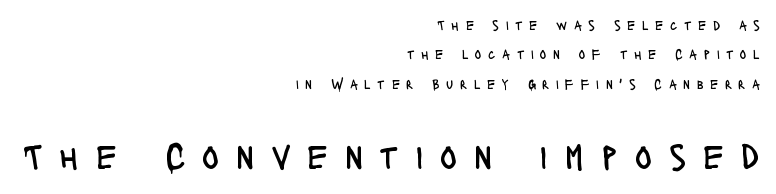
The image shows 36 px regular-weight, condensed sans-serif type, upright; set right-aligned, loose line spacing (2.1x), unusually wide letter spacing (+0.47 em), not underlined; the second (bottom) block is 2.57x larger; low stroke contrast and a large x-height.
